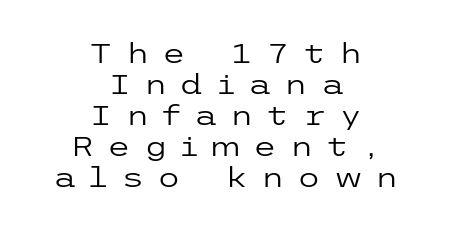
The image shows 27 px text type, upright; set centered, tight line spacing (1.15x), unusually wide letter spacing (+0.47 em), not underlined.
